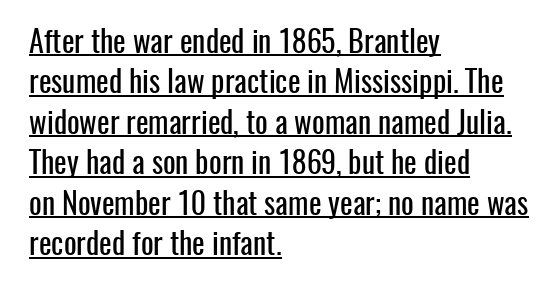
{"serif": "no", "italic": "no", "width": "condensed", "stroke_contrast": "low", "x_height": "medium", "monospaced": "no", "underline": "yes", "align": "left", "line_spacing": "normal", "line_spacing_ratio": 1.35, "letter_spacing": "normal", "letter_spacing_em": 0.0, "glyph_px": 30}
